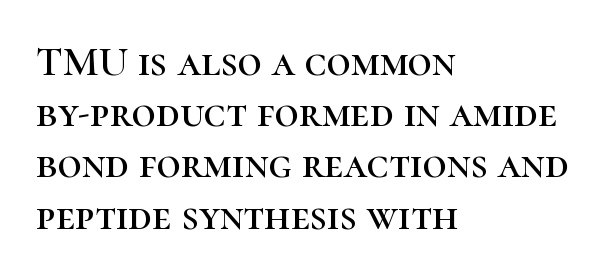
Q: Is the text italic (slanted)? A: No, it is upright.
Q: Is the typeface a serif or a sans-serif typeface? A: Serif.
Q: Is the text underlined? A: No.
Q: How is the paragraph aligned? A: Left-aligned.
Q: Is the spacing between letters normal or unusually wide? A: Normal.
Q: Width (condensed, normal, or wide)? A: Normal.
Q: Stroke contrast? A: High.
Q: x-height? A: Medium.
Q: Monospaced? A: No.
